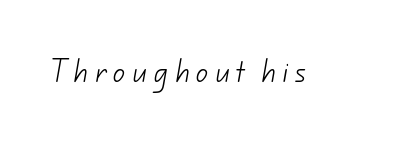
Q: Is the text bold? A: No.
Q: Is the text underlined? A: No.
Q: Is the spacing between letters normal or unusually wide? A: Unusually wide.
